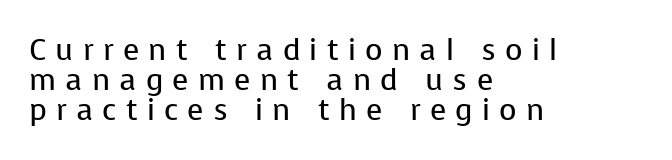
Q: Is the text bold? A: No.
Q: Is the text italic (slanted)? A: No, it is upright.
Q: Is the typeface a serif or a sans-serif typeface? A: Sans-serif.
Q: Is the text underlined? A: No.
Q: How is the paragraph aligned? A: Left-aligned.
Q: Is the spacing between letters normal or unusually wide? A: Unusually wide.
Q: Is the spacing between lines tight, normal or loose? A: Tight.
Q: Width (condensed, normal, or wide)? A: Normal.
Q: Stroke contrast? A: Low.
Q: x-height? A: Medium.
Q: Monospaced? A: No.
